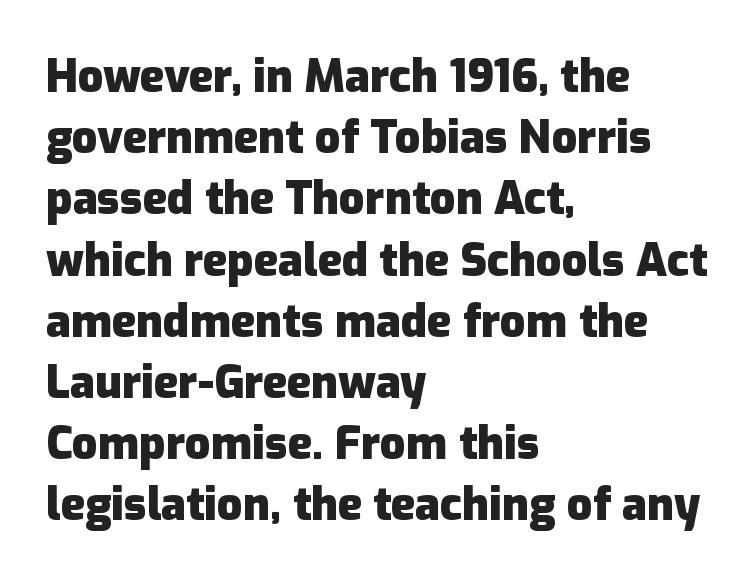
The image shows 45 px heavy sans-serif type, upright; set left-aligned, normal line spacing (1.36x), normal letter spacing, not underlined; low stroke contrast and a medium x-height.
